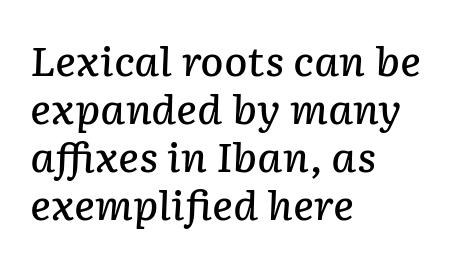
Decoration check: the copy has no underline. Here the glyphs are tracked normally, forming tight word shapes. An italicized treatment has been applied to the whole sample. On the weight axis this lands at semibold, roughly 600. Reading down the block, your eye returns to a fixed left position each line.
